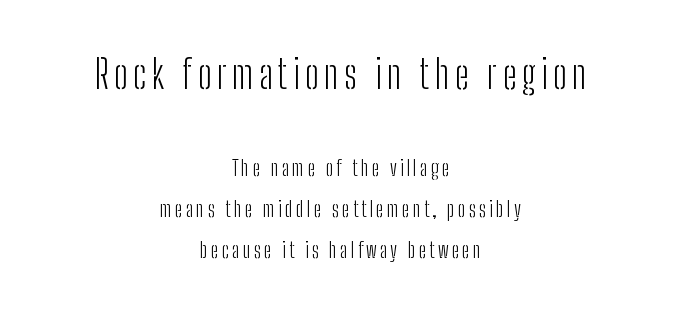
Unlike a traditional serif, this face leaves its strokes unadorned. Proportional: the letters do not fall into vertical columns. This rendering features lettering with no underline. Typeset on center — no edge is straight.
